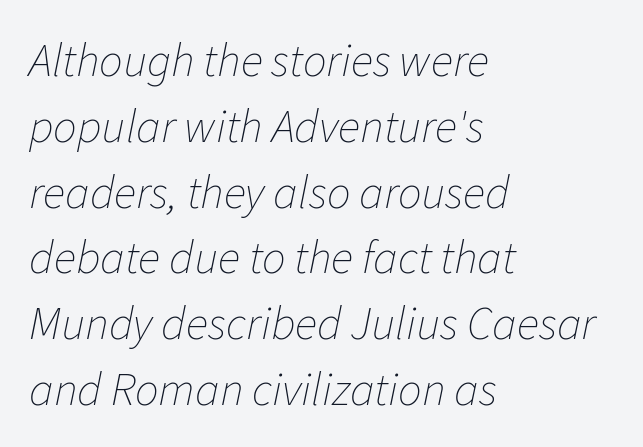
The image shows 47 px thin type, italic (leaning right); set left-aligned, normal line spacing (1.4x), normal letter spacing, not underlined; low stroke contrast and a medium x-height.
